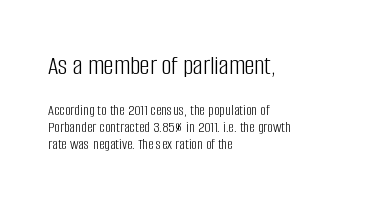
The image shows 28 px light, condensed sans-serif type, upright; set left-aligned, tight line spacing (1.06x), normal letter spacing, not underlined; the first (top) block is 1.75x larger; low stroke contrast and a large x-height.
